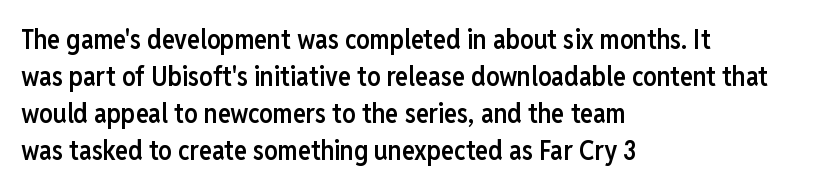
Q: Is the text bold? A: Semi-bold.
Q: Is the text italic (slanted)? A: No, it is upright.
Q: Is the text underlined? A: No.
Q: How is the paragraph aligned? A: Left-aligned.
Q: Is the spacing between letters normal or unusually wide? A: Normal.
Q: Is the spacing between lines tight, normal or loose? A: Normal.
